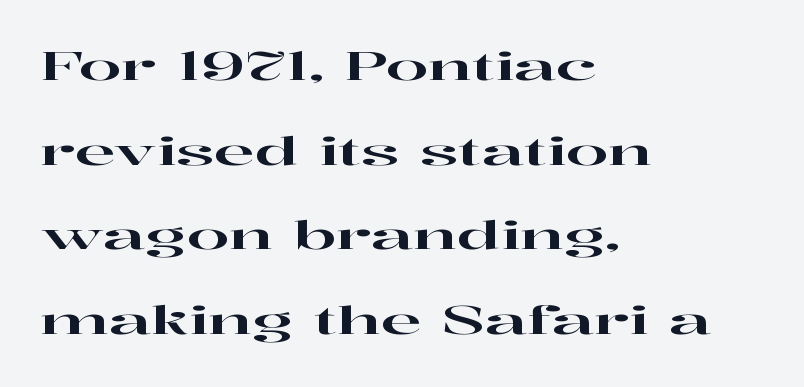
Q: Is the text italic (slanted)? A: No, it is upright.
Q: Is the typeface a serif or a sans-serif typeface? A: Serif.
Q: Is the text underlined? A: No.
Q: How is the paragraph aligned? A: Left-aligned.
Q: Is the spacing between letters normal or unusually wide? A: Normal.
Q: Is the spacing between lines tight, normal or loose? A: Loose.
Q: Width (condensed, normal, or wide)? A: Wide.
Q: Stroke contrast? A: High.
Q: x-height? A: Medium.
Q: Monospaced? A: No.
